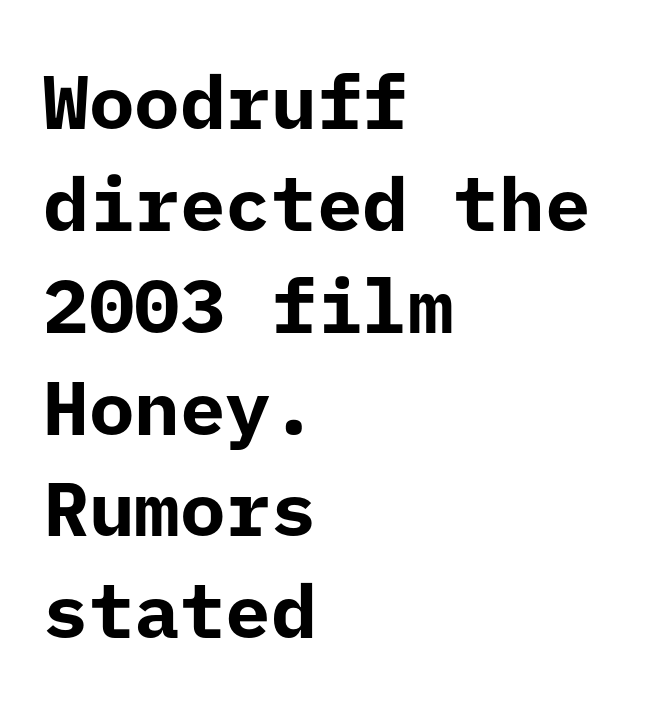
The image shows 76 px bold sans-serif type, upright; set left-aligned, normal line spacing (1.34x), normal letter spacing, not underlined; low stroke contrast and a medium x-height.
